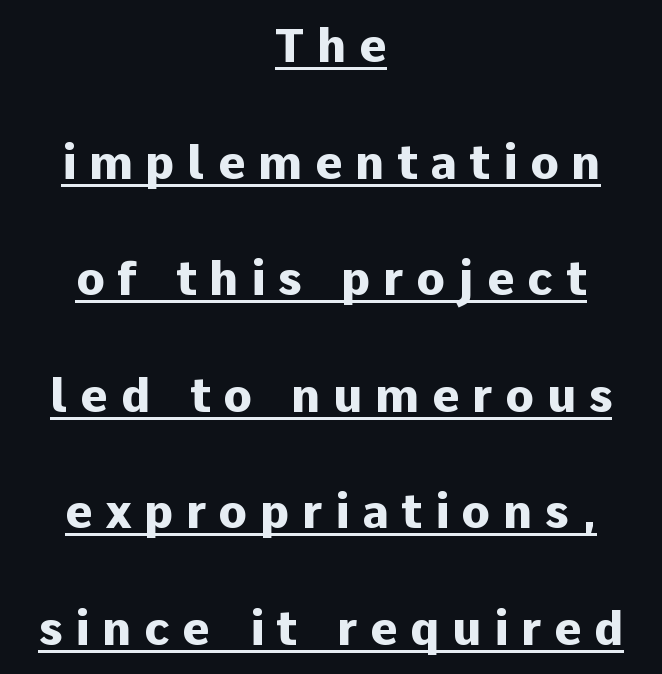
The setting favours the middle, as headings and verse often do. Decoration check: the copy is underlined. Quick note: not italic, upright. Each new line begins a long way beneath the previous one. Proportional: the letters do not fall into vertical columns. The glyphs have the mass of a bold cut.
